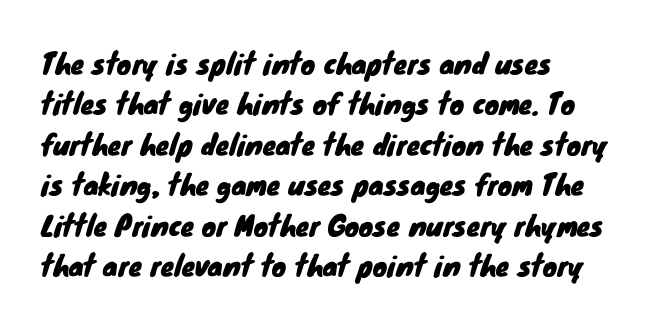
Q: Is the text underlined? A: No.
Q: How is the paragraph aligned? A: Left-aligned.
Q: Is the spacing between letters normal or unusually wide? A: Normal.
Q: Is the spacing between lines tight, normal or loose? A: Normal.
